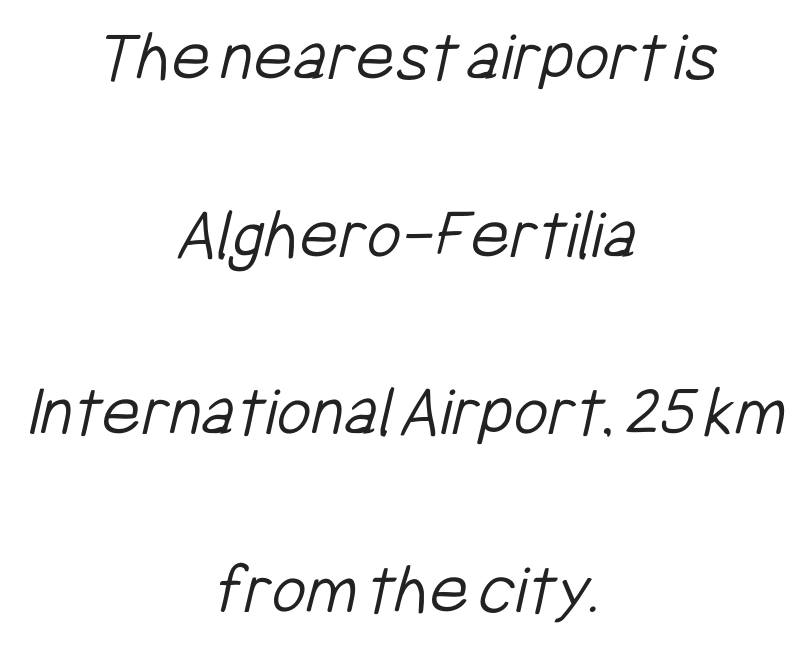
The image shows 75 px light, condensed sans-serif type; set centered, loose line spacing (2.37x), normal letter spacing, not underlined; low stroke contrast and a medium x-height.
